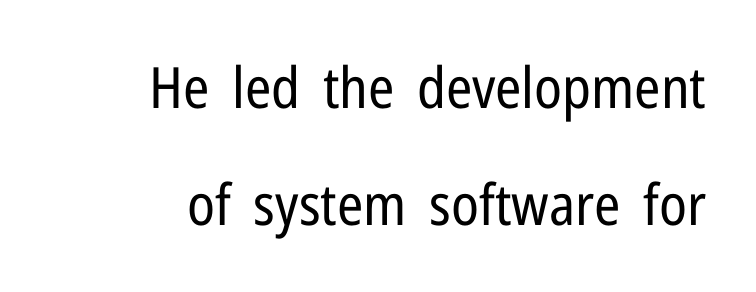
The image shows 57 px regular-weight, condensed sans-serif type, upright; set right-aligned, loose line spacing (2.05x), normal letter spacing, not underlined; low stroke contrast and a medium x-height.
